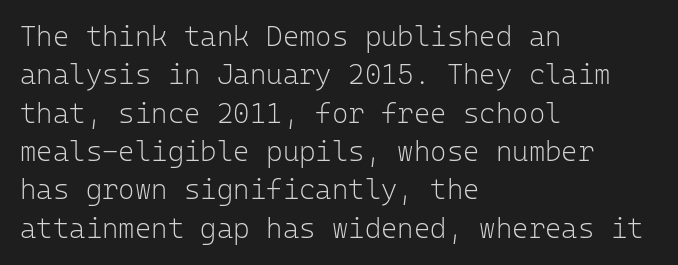
Q: Is the text bold? A: No.
Q: Is the text italic (slanted)? A: No, it is upright.
Q: Is the typeface a serif or a sans-serif typeface? A: Sans-serif.
Q: Is the text underlined? A: No.
Q: How is the paragraph aligned? A: Left-aligned.
Q: Is the spacing between letters normal or unusually wide? A: Normal.
Q: Is the spacing between lines tight, normal or loose? A: Normal.
Q: Width (condensed, normal, or wide)? A: Normal.
Q: Stroke contrast? A: Low.
Q: x-height? A: Medium.
Q: Monospaced? A: Yes.
